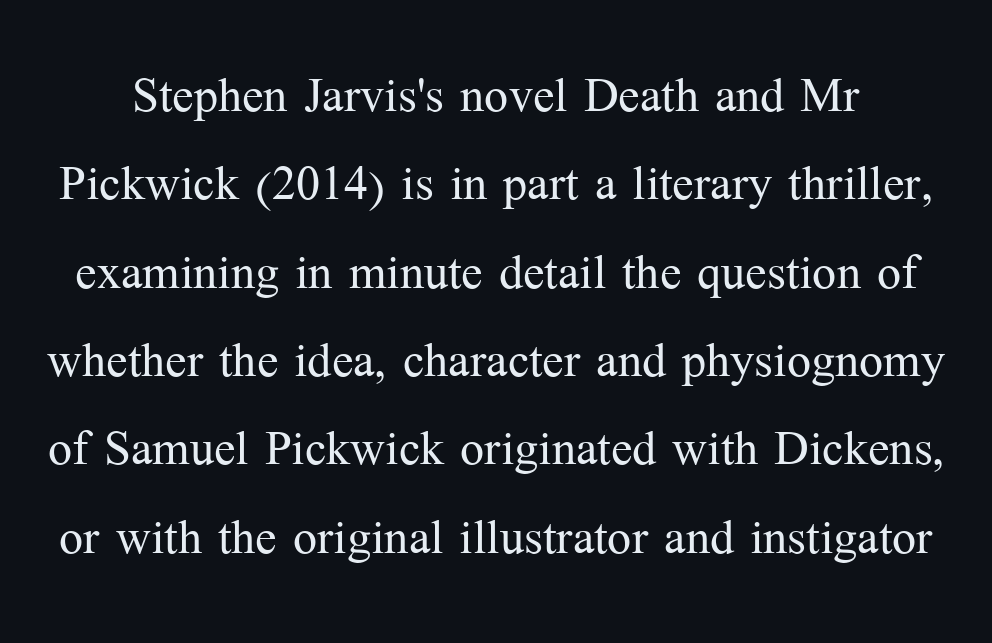
Q: Is the text bold? A: No.
Q: Is the text italic (slanted)? A: No, it is upright.
Q: Is the typeface a serif or a sans-serif typeface? A: Serif.
Q: Is the text underlined? A: No.
Q: Is the spacing between letters normal or unusually wide? A: Normal.
Q: Is the spacing between lines tight, normal or loose? A: Normal.
Q: Width (condensed, normal, or wide)? A: Normal.
Q: Stroke contrast? A: Medium.
Q: x-height? A: Medium.
Q: Monospaced? A: No.
